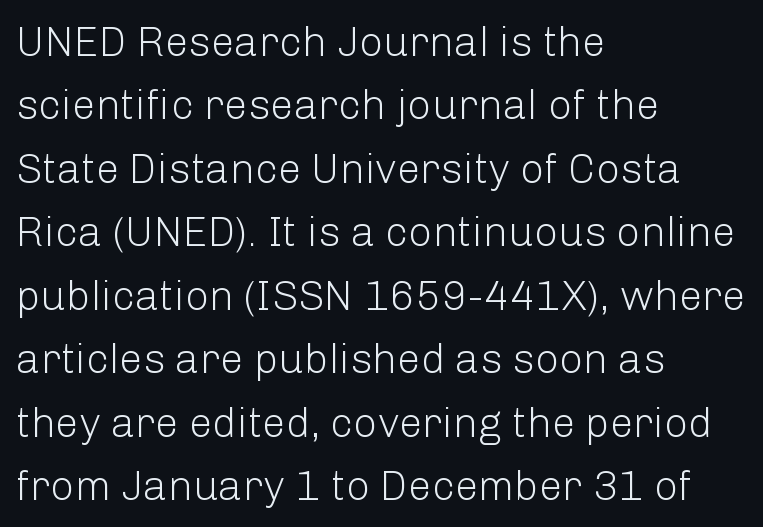
{"serif": "no", "italic": "no", "bold": "no", "weight": "light", "width": "normal", "stroke_contrast": "low", "x_height": "medium", "monospaced": "no", "underline": "no", "align": "left", "line_spacing": "normal", "line_spacing_ratio": 1.51, "letter_spacing": "normal", "letter_spacing_em": 0.0, "glyph_px": 42}
